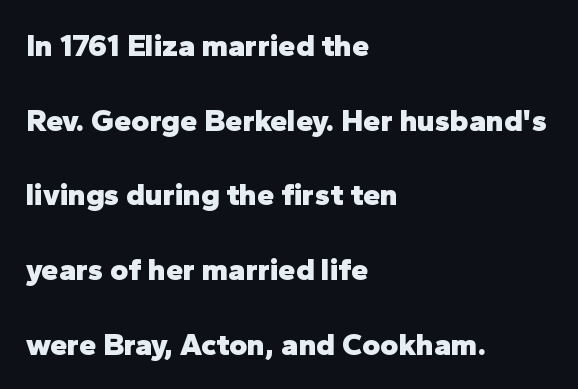
Q: Is the text bold? A: Yes.
Q: Is the text italic (slanted)? A: No, it is upright.
Q: Is the typeface a serif or a sans-serif typeface? A: Sans-serif.
Q: Is the text underlined? A: No.
Q: How is the paragraph aligned? A: Left-aligned.
Q: Is the spacing between letters normal or unusually wide? A: Normal.
Q: Is the spacing between lines tight, normal or loose? A: Loose.
Q: Width (condensed, normal, or wide)? A: Normal.
Q: Stroke contrast? A: Low.
Q: x-height? A: Medium.
Q: Monospaced? A: No.
